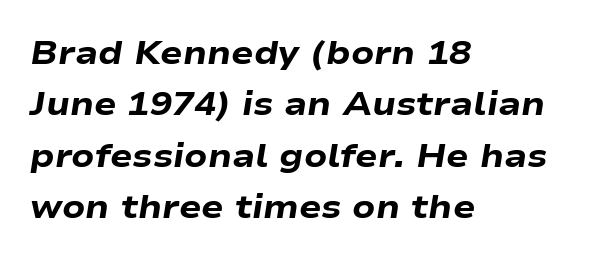
The image shows 33 px heavy, wide type, italic (leaning right); set left-aligned, normal line spacing (1.56x), normal letter spacing, not underlined; low stroke contrast and a medium x-height.
